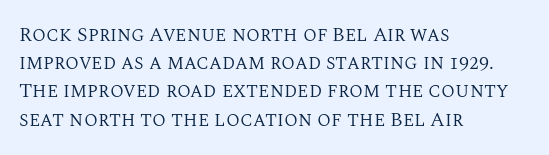
{"italic": "no", "bold": "no", "underline": "no", "align": "left", "line_spacing": "normal", "line_spacing_ratio": 1.41, "letter_spacing": "normal", "letter_spacing_em": 0.0, "glyph_px": 20}
